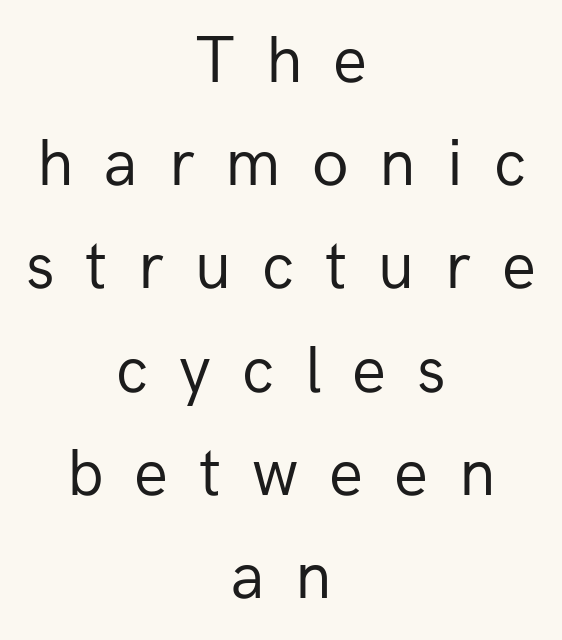
The image shows 67 px regular-weight sans-serif type, upright; set centered, normal line spacing (1.54x), unusually wide letter spacing (+0.46 em), not underlined; low stroke contrast and a medium x-height.
